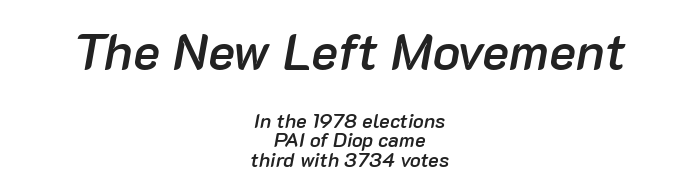
Q: Is the text bold? A: Semi-bold.
Q: Is the text italic (slanted)? A: Yes, it leans right by about 10 degrees.
Q: Is the text underlined? A: No.
Q: How is the paragraph aligned? A: Centered.
Q: Is the spacing between letters normal or unusually wide? A: Normal.
Q: Is the spacing between lines tight, normal or loose? A: Tight.
Q: Which block of text is set in a larger size, the first (top) or the second (bottom)? A: The first (top) one.
Q: Width (condensed, normal, or wide)? A: Normal.
Q: Stroke contrast? A: Low.
Q: x-height? A: Medium.
Q: Monospaced? A: No.
